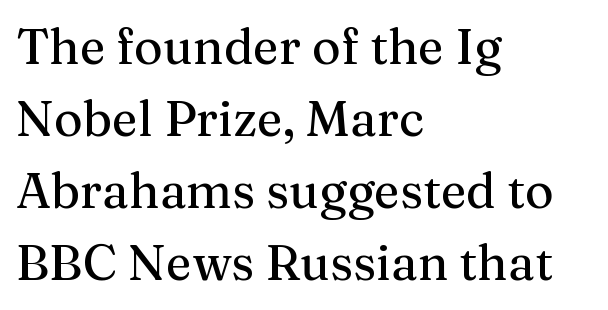
{"serif": "yes", "italic": "no", "width": "normal", "stroke_contrast": "medium", "x_height": "medium", "monospaced": "no", "underline": "no", "align": "left", "line_spacing": "normal", "line_spacing_ratio": 1.47, "letter_spacing": "normal", "letter_spacing_em": 0.0, "glyph_px": 49}
